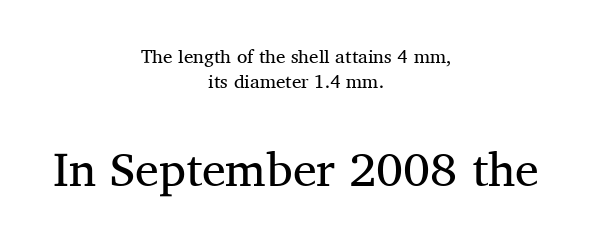
The image shows 48 px regular-weight serif type, upright; set centered, normal line spacing (1.31x), normal letter spacing, not underlined; the second (bottom) block is 2.53x larger; medium stroke contrast and a medium x-height.
